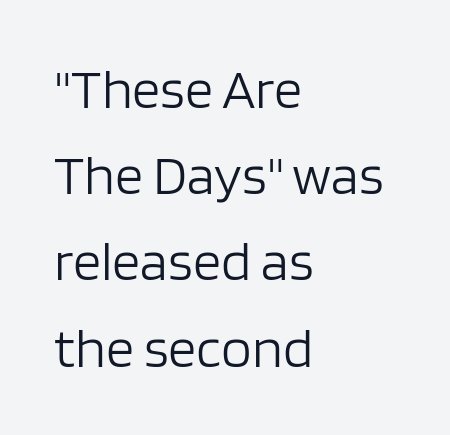
The image shows 56 px light sans-serif type, upright; set left-aligned, normal line spacing (1.54x), normal letter spacing, not underlined; low stroke contrast and a large x-height.
